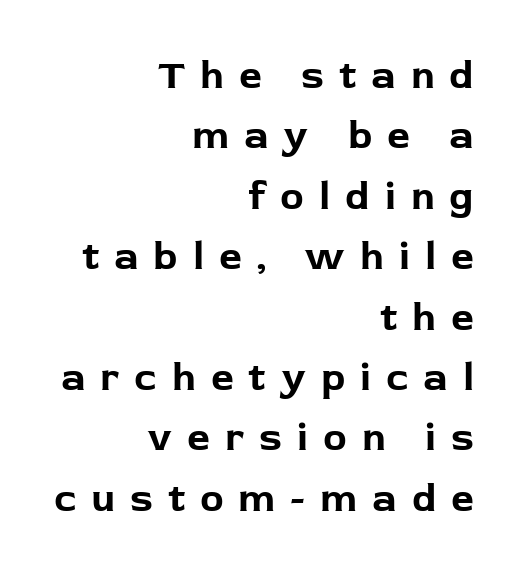
The image shows 40 px bold sans-serif type, upright; set right-aligned, normal line spacing (1.51x), unusually wide letter spacing (+0.37 em), not underlined; low stroke contrast and a medium x-height.
